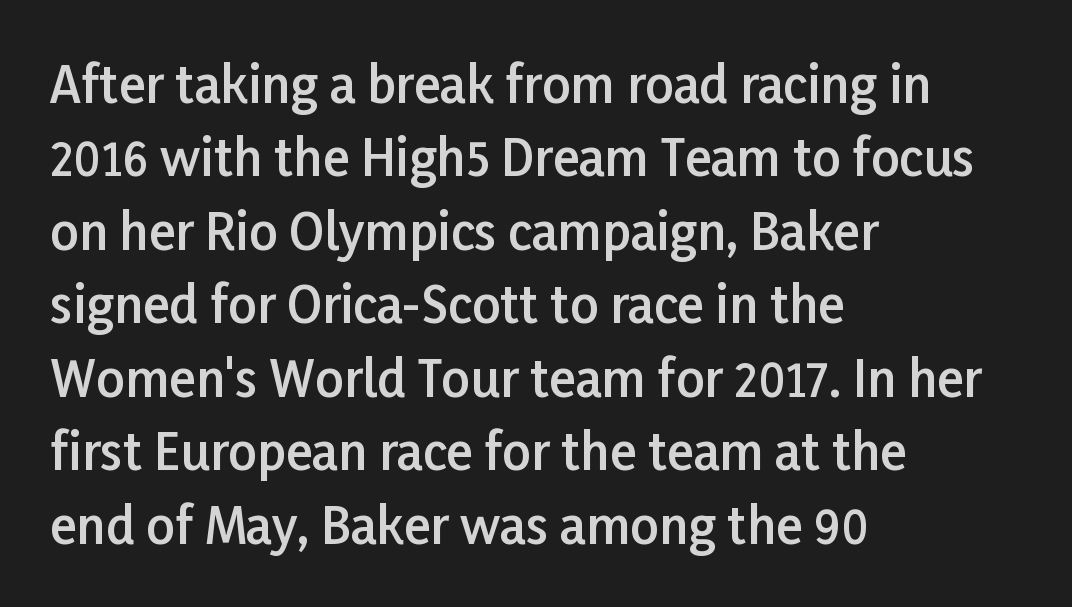
{"serif": "no", "italic": "no", "bold": "semi", "weight": "semibold", "width": "normal", "stroke_contrast": "low", "x_height": "medium", "monospaced": "no", "underline": "no", "align": "left", "line_spacing": "normal", "line_spacing_ratio": 1.47, "letter_spacing": "normal", "letter_spacing_em": 0.0, "glyph_px": 50}
